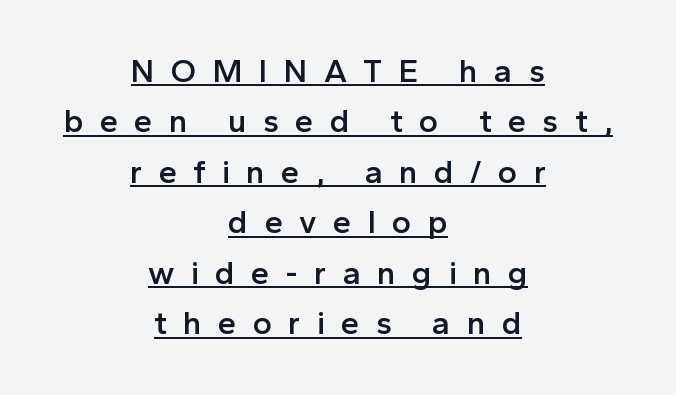
The image shows 33 px semibold sans-serif type, upright; set centered, normal line spacing (1.53x), unusually wide letter spacing (+0.49 em), underlined; a medium x-height.
